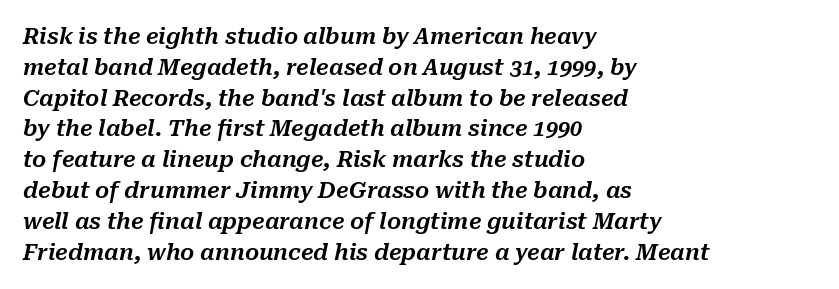
{"italic": "yes", "lean": "right", "slant_degrees": 10, "underline": "no", "align": "left", "line_spacing": "normal", "line_spacing_ratio": 1.4, "letter_spacing": "normal", "letter_spacing_em": 0.0, "glyph_px": 22}
